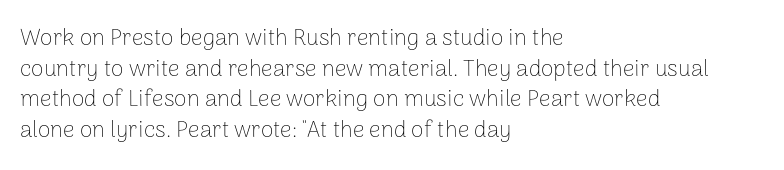
{"italic": "no", "bold": "no", "underline": "no", "align": "left", "line_spacing": "normal", "line_spacing_ratio": 1.33, "letter_spacing": "normal", "letter_spacing_em": 0.0, "glyph_px": 23}
